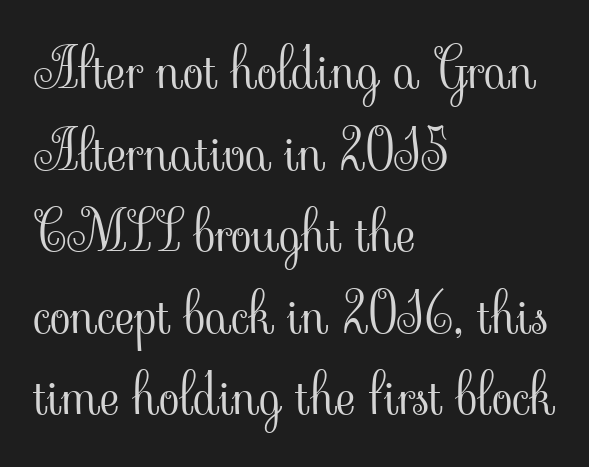
Compared with a centered layout, this one pins lines to the left instead. Lines of text with bare space underneath. The face used here is rendered with its standard letterfit. Is there any slant? The stems are plumb. These lines are rendered in a variable-pitch font. Compared with typical paragraphs, the rows here are spaced about the same.
